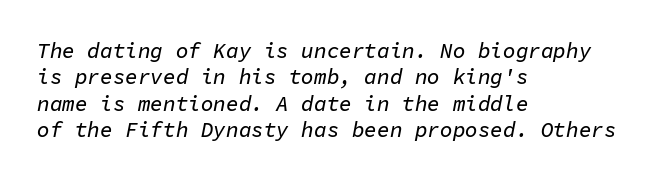
Q: Is the text italic (slanted)? A: Yes, it leans right by about 11 degrees.
Q: Is the text underlined? A: No.
Q: How is the paragraph aligned? A: Left-aligned.
Q: Is the spacing between letters normal or unusually wide? A: Normal.
Q: Is the spacing between lines tight, normal or loose? A: Normal.
